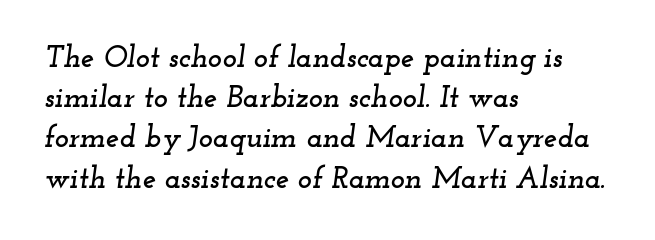
{"serif": "yes", "italic": "yes", "lean": "right", "slant_degrees": 12, "width": "wide", "stroke_contrast": "low", "x_height": "small", "monospaced": "no", "underline": "no", "align": "left", "line_spacing": "normal", "line_spacing_ratio": 1.34, "letter_spacing": "normal", "letter_spacing_em": 0.0, "glyph_px": 30}
